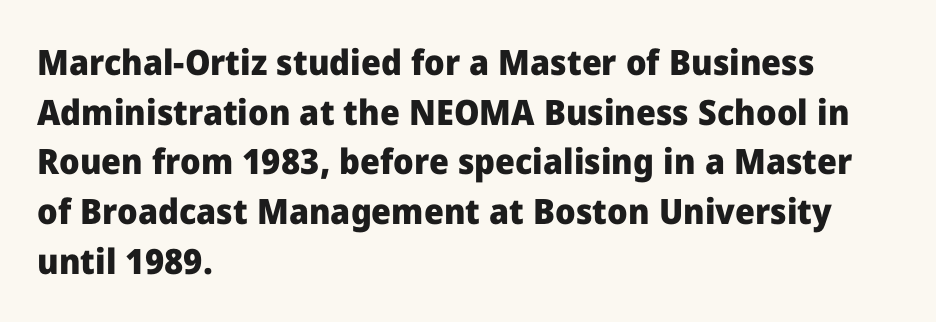
{"serif": "no", "italic": "no", "bold": "yes", "weight": "heavy", "width": "normal", "stroke_contrast": "low", "x_height": "medium", "monospaced": "no", "underline": "no", "align": "left", "line_spacing": "normal", "line_spacing_ratio": 1.42, "letter_spacing": "normal", "letter_spacing_em": 0.0, "glyph_px": 35}
